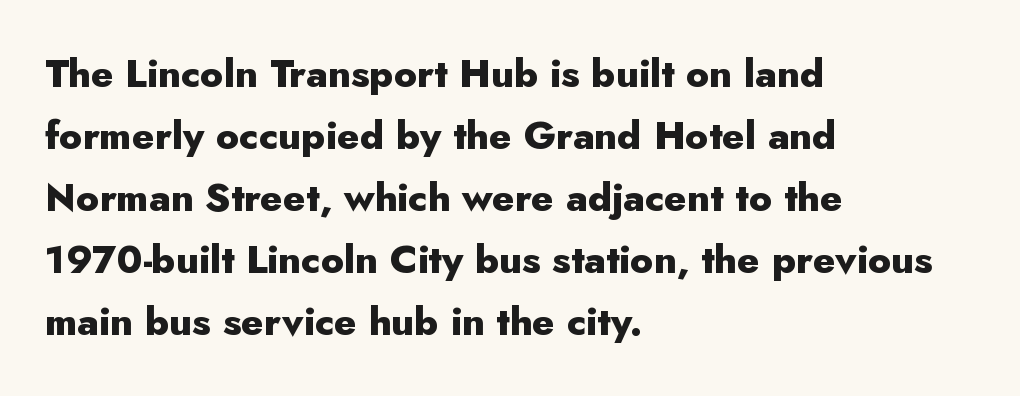
{"serif": "no", "italic": "no", "bold": "yes", "weight": "heavy", "width": "normal", "stroke_contrast": "low", "x_height": "small", "monospaced": "no", "underline": "no", "align": "left", "line_spacing": "normal", "line_spacing_ratio": 1.59, "letter_spacing": "normal", "letter_spacing_em": 0.0, "glyph_px": 39}
